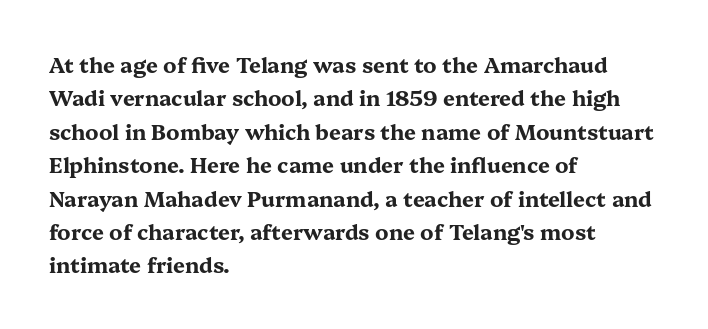
The lines sit at an ordinary, default distance from one another. Bare-footed words on every line. The rendering uses a bold face; every stroke is thick and dark. Posture: upright roman.
